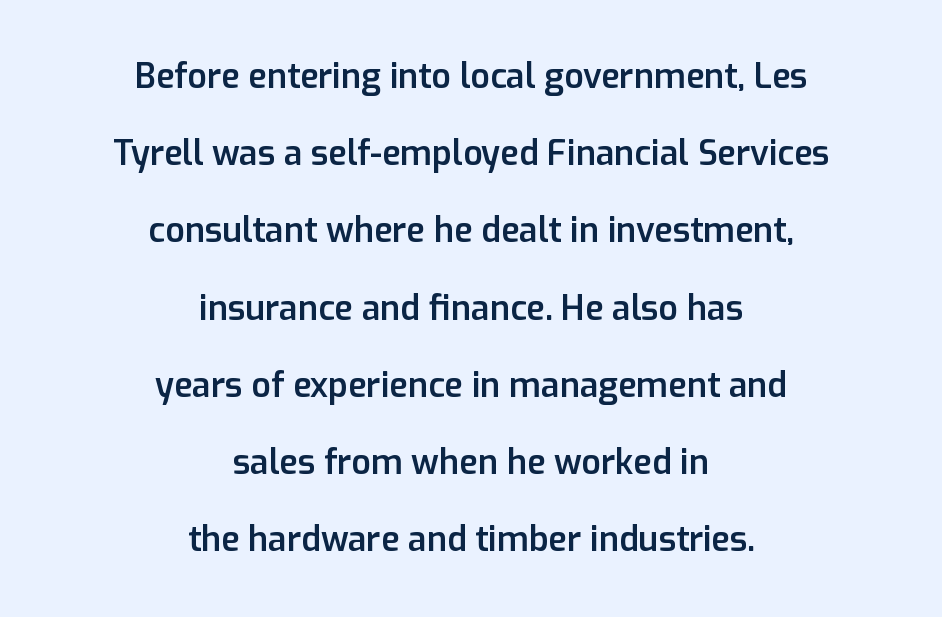
The lettering holds an erect, upright posture throughout. Where is the straight margin? There isn't one; the lines are centered. Does the leading feel generous? Absolutely, it's lavish. The face used here is rendered with its standard letterfit.
